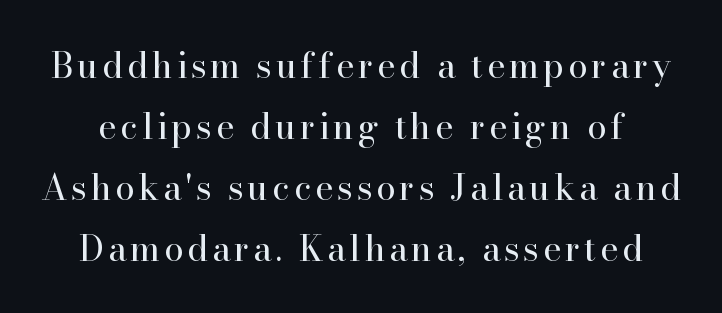
The face used here is proportionally spaced, like ordinary book or web type. The face used here is seriffed, in the tradition of book romans. Ordinary non-slanted type is in use. No extra ink here — the face is not bold. Descenders are the only things crossing below the line.
